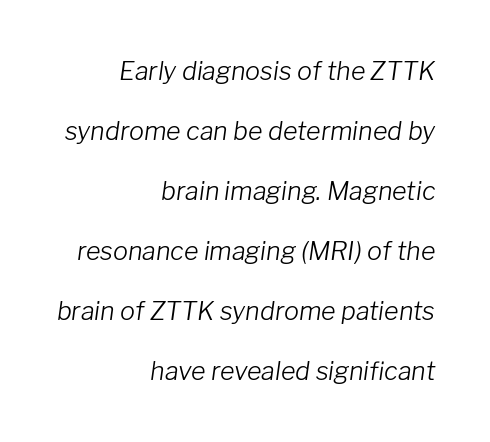
Whoever set this chose breathing room over compactness in the vertical rhythm. Anything drawn beneath the words? Only blank space. Slant detected: the letters are inclined. A typesetter would call this zero additional tracking. Stroke thickness stays within the range of a standard reading face or lighter. Caption: multi-line text, flush right, ragged left.
